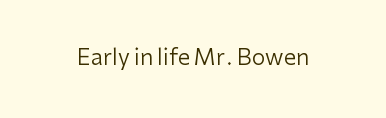
The image shows 22 px text type, upright; set normal letter spacing, not underlined.
